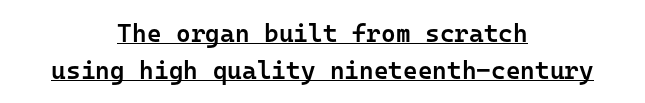
{"italic": "no", "bold": "semi", "underline": "yes", "align": "center", "line_spacing": "normal", "line_spacing_ratio": 1.48, "letter_spacing": "normal", "letter_spacing_em": 0.0, "glyph_px": 25}
